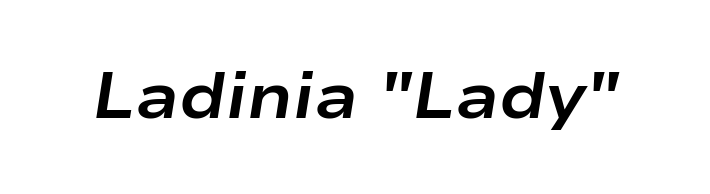
Q: Is the text bold? A: Yes.
Q: Is the text italic (slanted)? A: Yes, it leans right by about 9 degrees.
Q: Is the text underlined? A: No.
Q: Is the spacing between letters normal or unusually wide? A: Normal.
Q: Width (condensed, normal, or wide)? A: Wide.
Q: Stroke contrast? A: Low.
Q: x-height? A: Medium.
Q: Monospaced? A: No.
